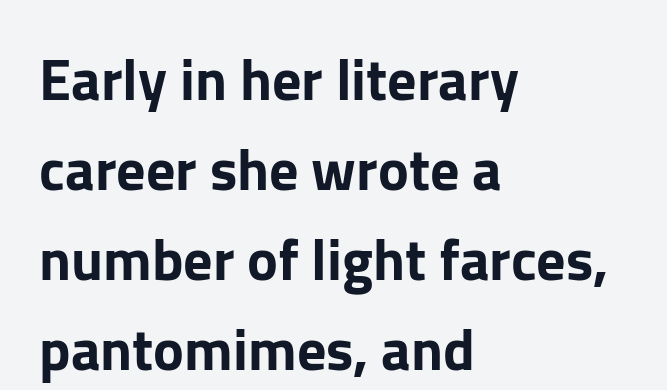
Q: Is the text italic (slanted)? A: No, it is upright.
Q: Is the typeface a serif or a sans-serif typeface? A: Sans-serif.
Q: Is the text underlined? A: No.
Q: How is the paragraph aligned? A: Left-aligned.
Q: Is the spacing between letters normal or unusually wide? A: Normal.
Q: Is the spacing between lines tight, normal or loose? A: Normal.
Q: Width (condensed, normal, or wide)? A: Normal.
Q: Stroke contrast? A: Low.
Q: x-height? A: Medium.
Q: Monospaced? A: No.
